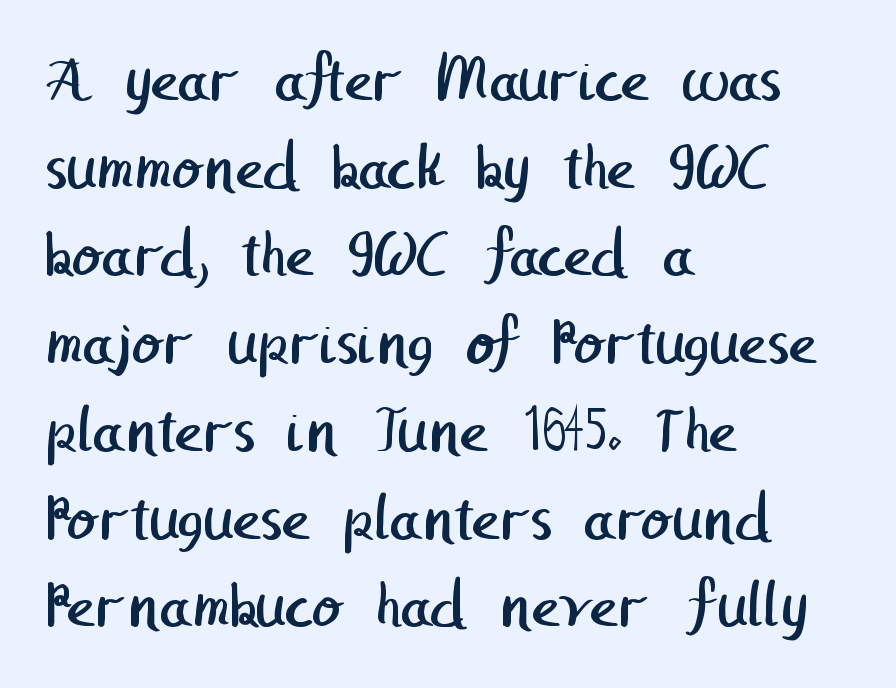
The strokes carry an ordinary text weight at most. Grotesque or geometric, the face here clearly has no serifs. Between one letter and the next there's only the usual sliver of space. Leftover space on each line is placed entirely after the last word. Underline: absent.
